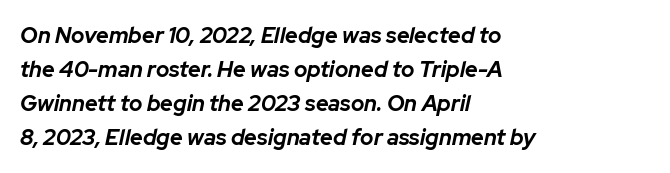
Q: Is the text bold? A: Yes.
Q: Is the text italic (slanted)? A: Yes, it leans right by about 12 degrees.
Q: Is the text underlined? A: No.
Q: How is the paragraph aligned? A: Left-aligned.
Q: Is the spacing between letters normal or unusually wide? A: Normal.
Q: Is the spacing between lines tight, normal or loose? A: Normal.
